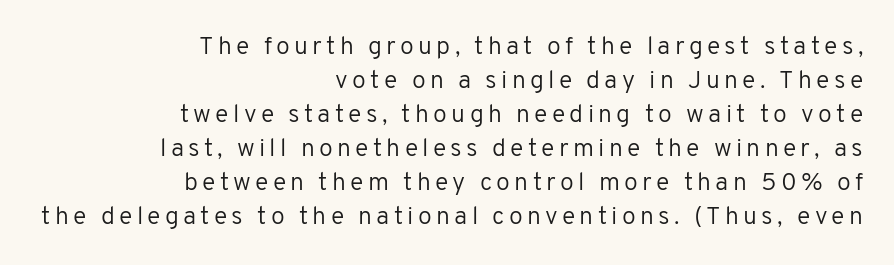
The image shows 25 px text type, upright; set right-aligned, normal line spacing (1.36x), not underlined.
